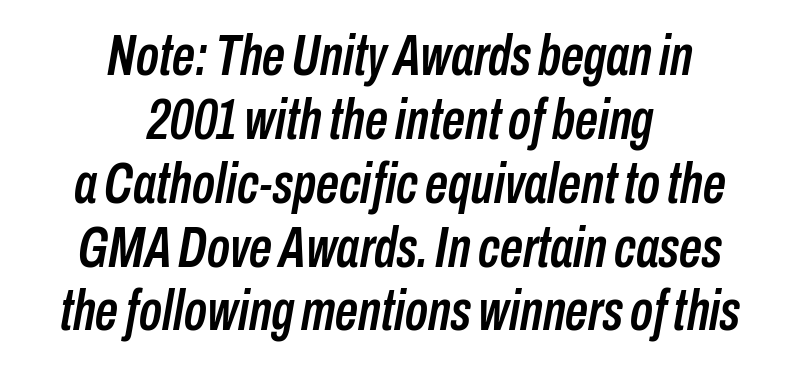
Between one letter and the next there's only the usual sliver of space. You can tell it's italic because the verticals aren't actually vertical. Reading down the block, each line starts at a different indent, mirrored at its end. A typesetter would call this proportional, since set widths differ per character. Quick note: underline off. You could barely slide anything between these rows.
